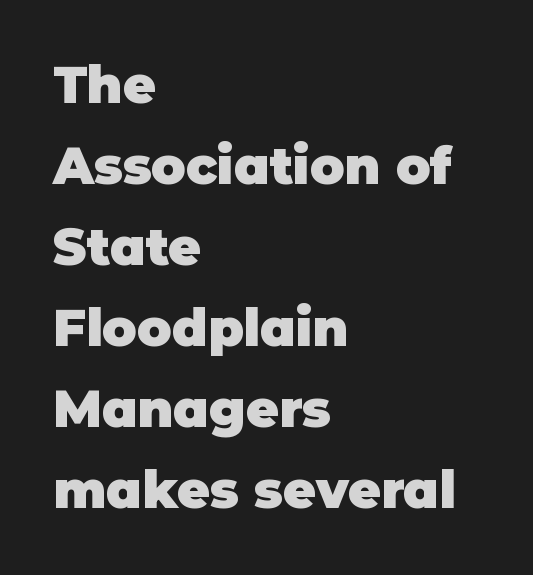
The image shows 51 px heavy sans-serif type, upright; set left-aligned, normal line spacing (1.59x), normal letter spacing, not underlined; low stroke contrast and a large x-height.
